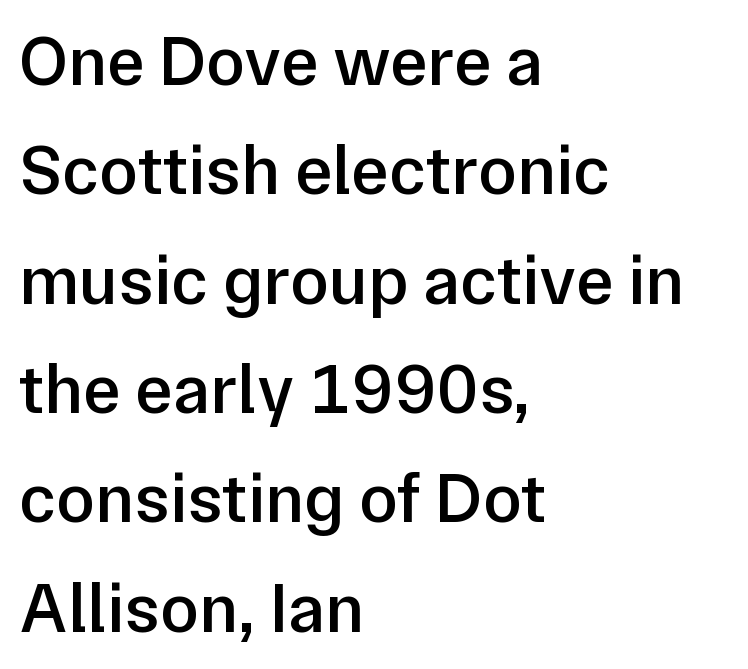
Heft: intermediate — a semibold. These lines keep a tight, regular rhythm from letter to letter. Nope, no serifs anywhere on these letters. The rendering anchors every line to the left-hand side. The words here are not underlined. Think of a printed novel: that variable character pitch is what you see here.
